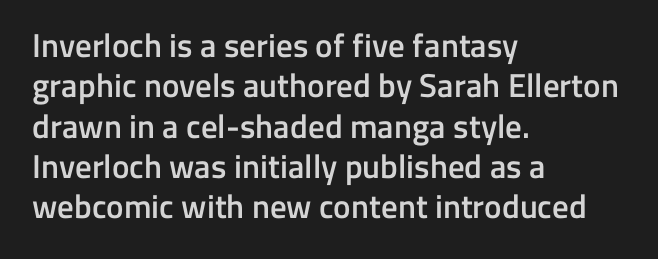
In CSS terms this would be text-align: left. Students, note that the glyphs here touch the page at normal intervals. Notice the strokes are somewhat thickened but not fully heavy: this is a semibold. I'd call this a sans setting — the letters go barefoot.
